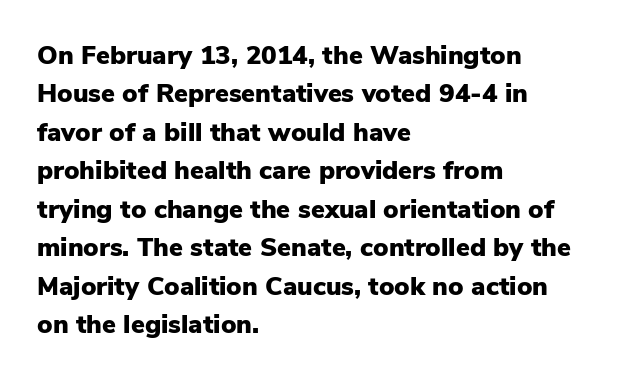
{"italic": "no", "bold": "yes", "underline": "no", "align": "left", "line_spacing": "normal", "line_spacing_ratio": 1.48, "letter_spacing": "normal", "letter_spacing_em": 0.0, "glyph_px": 26}
